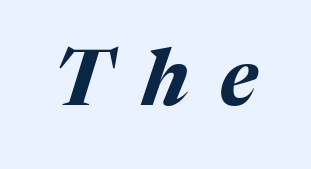
The image shows 78 px bold type, italic (leaning right); set unusually wide letter spacing (+0.4 em), not underlined; medium stroke contrast and a medium x-height.
